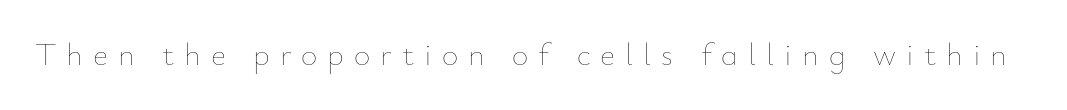
The image shows 32 px thin type, upright; set unusually wide letter spacing (+0.31 em), not underlined; low stroke contrast and a small x-height.
